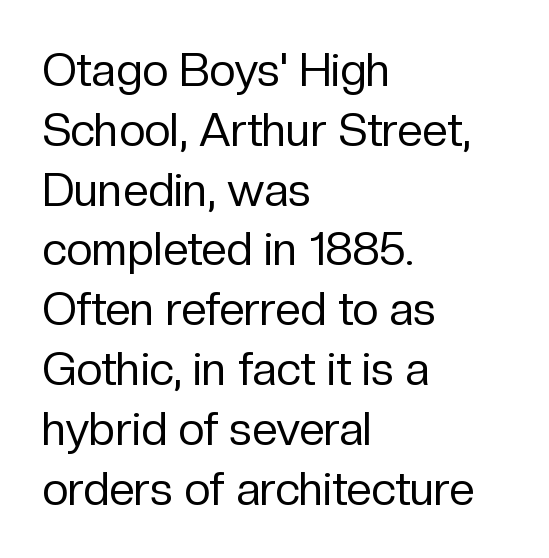
Letters rest on an invisible, unmarked baseline. A typesetter would call this proportional, since set widths differ per character. This rendering uses left alignment, leaving the right contour irregular. No extra ink here — the face is not bold.
